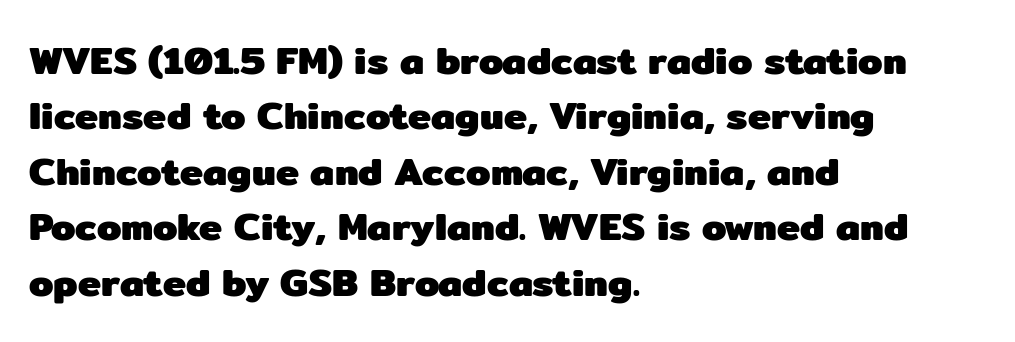
{"serif": "no", "italic": "no", "bold": "yes", "weight": "heavy", "width": "normal", "stroke_contrast": "low", "x_height": "medium", "monospaced": "no", "underline": "no", "align": "left", "line_spacing": "normal", "line_spacing_ratio": 1.42, "letter_spacing": "normal", "letter_spacing_em": 0.0, "glyph_px": 39}
